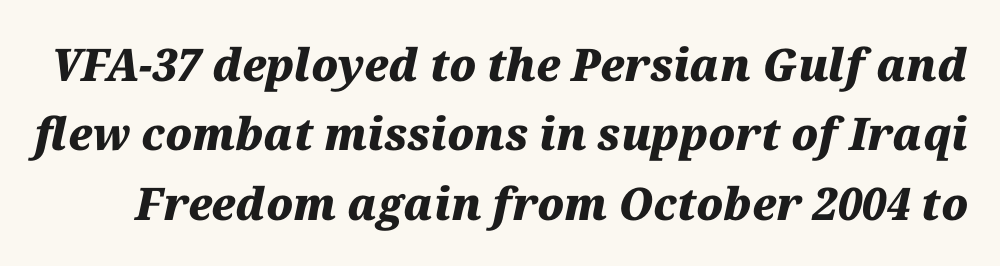
The image shows 45 px heavy type, italic (leaning right); set normal line spacing (1.54x), normal letter spacing, not underlined; medium stroke contrast and a medium x-height.
